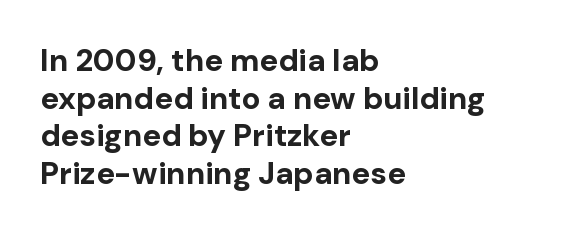
Q: Is the text bold? A: Yes.
Q: Is the text italic (slanted)? A: No, it is upright.
Q: Is the typeface a serif or a sans-serif typeface? A: Sans-serif.
Q: Is the text underlined? A: No.
Q: How is the paragraph aligned? A: Left-aligned.
Q: Is the spacing between letters normal or unusually wide? A: Normal.
Q: Width (condensed, normal, or wide)? A: Normal.
Q: Stroke contrast? A: Low.
Q: x-height? A: Medium.
Q: Monospaced? A: No.
